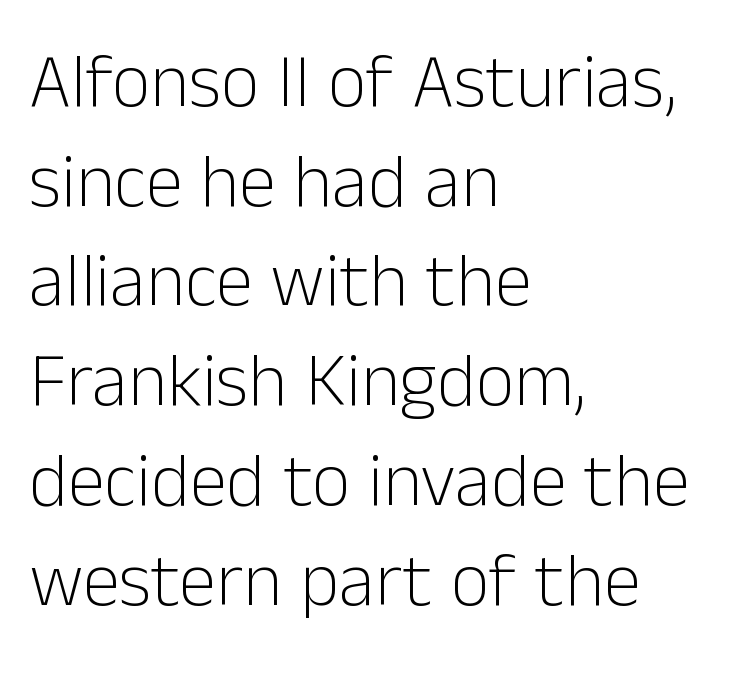
The image shows 75 px light sans-serif type, upright; set left-aligned, normal line spacing (1.33x), normal letter spacing, not underlined; low stroke contrast and a medium x-height.
